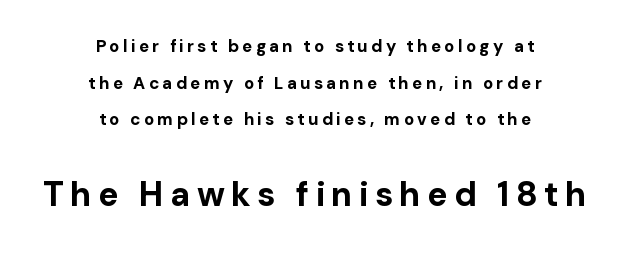
Q: Is the text bold? A: Yes.
Q: Is the text italic (slanted)? A: No, it is upright.
Q: Is the typeface a serif or a sans-serif typeface? A: Sans-serif.
Q: Is the text underlined? A: No.
Q: How is the paragraph aligned? A: Centered.
Q: Is the spacing between lines tight, normal or loose? A: Loose.
Q: Which block of text is set in a larger size, the first (top) or the second (bottom)? A: The second (bottom) one.
Q: Width (condensed, normal, or wide)? A: Normal.
Q: Stroke contrast? A: Low.
Q: x-height? A: Medium.
Q: Monospaced? A: No.
